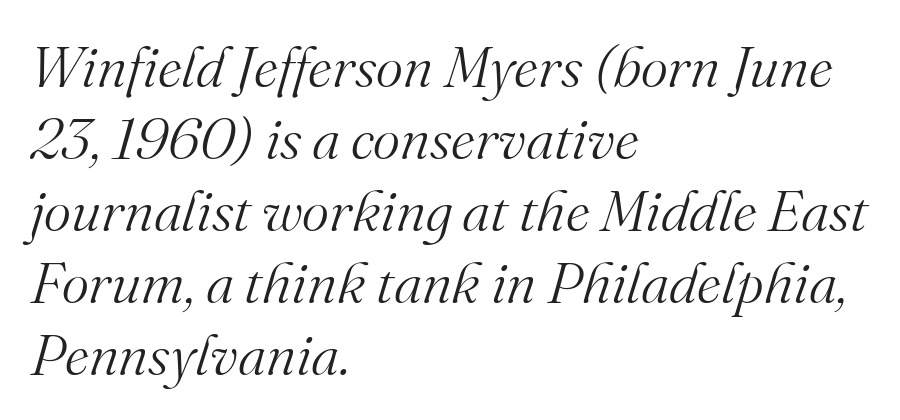
Q: Is the text bold? A: No.
Q: Is the text italic (slanted)? A: Yes, it leans right by about 16 degrees.
Q: Is the typeface a serif or a sans-serif typeface? A: Serif.
Q: Is the text underlined? A: No.
Q: How is the paragraph aligned? A: Left-aligned.
Q: Is the spacing between letters normal or unusually wide? A: Normal.
Q: Width (condensed, normal, or wide)? A: Normal.
Q: Stroke contrast? A: Medium.
Q: x-height? A: Small.
Q: Monospaced? A: No.
